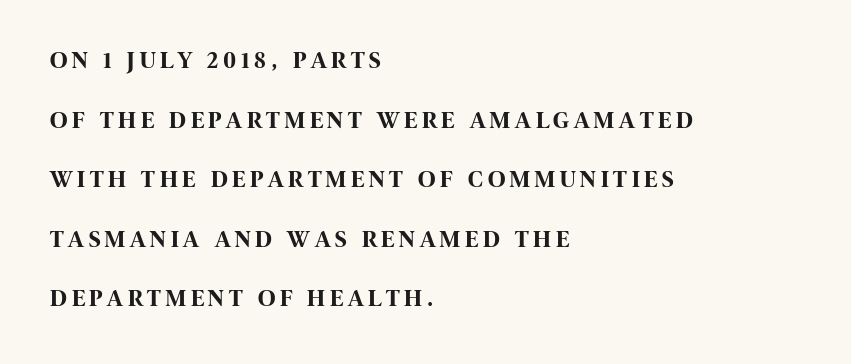
Q: Is the text bold? A: Yes.
Q: Is the text italic (slanted)? A: No, it is upright.
Q: Is the text underlined? A: No.
Q: How is the paragraph aligned? A: Left-aligned.
Q: Is the spacing between letters normal or unusually wide? A: Unusually wide.
Q: Is the spacing between lines tight, normal or loose? A: Loose.
